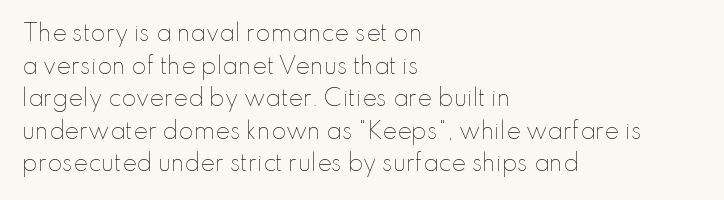
Rows of type keep a routine distance in the vertical direction. The space beneath each line is pristine and unruled. Which margin do the lines hug? The left one — the right edge is uneven. The letterforms sit shoulder to shoulder at normal distance.
